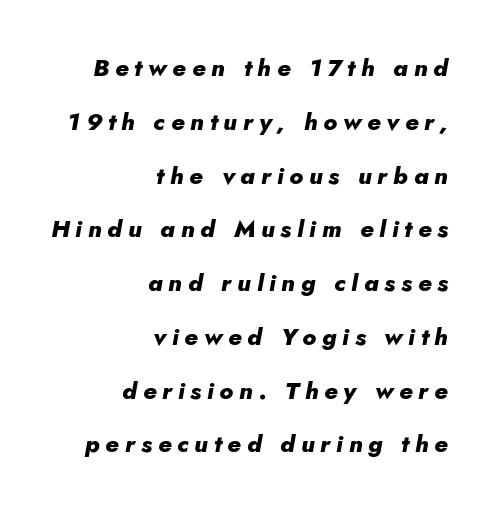
Q: Is the text bold? A: Yes.
Q: Is the text italic (slanted)? A: Yes, it leans right by about 5 degrees.
Q: Is the text underlined? A: No.
Q: How is the paragraph aligned? A: Right-aligned.
Q: Is the spacing between letters normal or unusually wide? A: Unusually wide.
Q: Is the spacing between lines tight, normal or loose? A: Loose.
